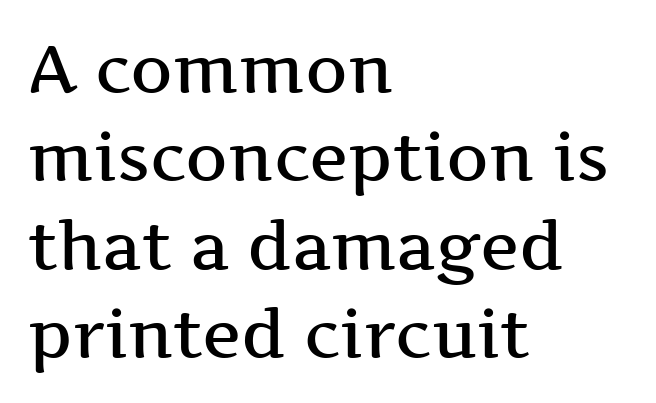
Is there much room between lines? A standard amount, neither cramped nor airy. Posture: vertical. This rendering features lettering with no underline. In CSS terms this would be text-align: left. The typeface chosen for these lines features serifs. The rendering uses natural spacing where letterforms have individual widths.
